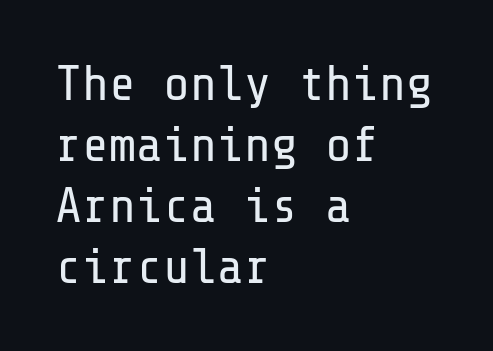
Q: Is the text bold? A: No.
Q: Is the text italic (slanted)? A: No, it is upright.
Q: Is the typeface a serif or a sans-serif typeface? A: Sans-serif.
Q: Is the text underlined? A: No.
Q: How is the paragraph aligned? A: Left-aligned.
Q: Is the spacing between letters normal or unusually wide? A: Normal.
Q: Width (condensed, normal, or wide)? A: Normal.
Q: Stroke contrast? A: Low.
Q: x-height? A: Medium.
